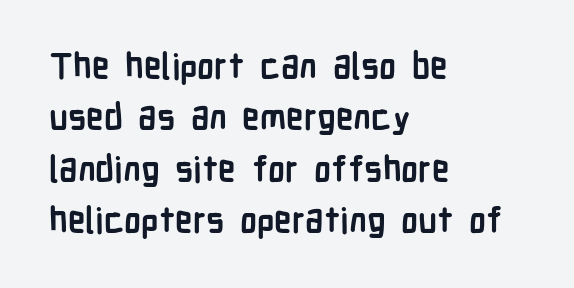
The image shows 35 px semibold, condensed sans-serif type, upright; set left-aligned, normal line spacing (1.47x), normal letter spacing, not underlined; low stroke contrast and a medium x-height.
